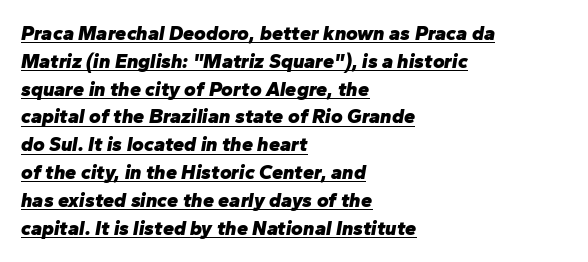
Q: Is the text bold? A: Yes.
Q: Is the text italic (slanted)? A: Yes, it leans right by about 10 degrees.
Q: Is the text underlined? A: Yes.
Q: How is the paragraph aligned? A: Left-aligned.
Q: Is the spacing between letters normal or unusually wide? A: Normal.
Q: Is the spacing between lines tight, normal or loose? A: Normal.
